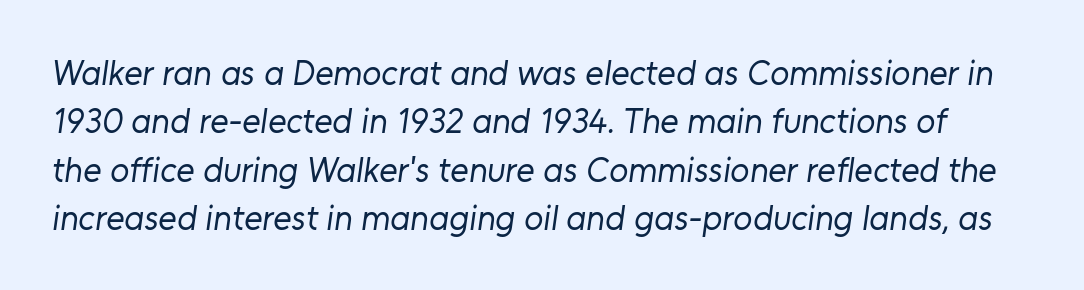
The image shows 35 px regular-weight sans-serif type; set normal line spacing (1.38x), normal letter spacing, not underlined; low stroke contrast and a medium x-height.
